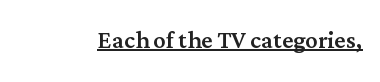
{"serif": "yes", "italic": "no", "width": "normal", "stroke_contrast": "medium", "x_height": "medium", "monospaced": "no", "underline": "yes", "letter_spacing": "normal", "letter_spacing_em": 0.0, "glyph_px": 31}
